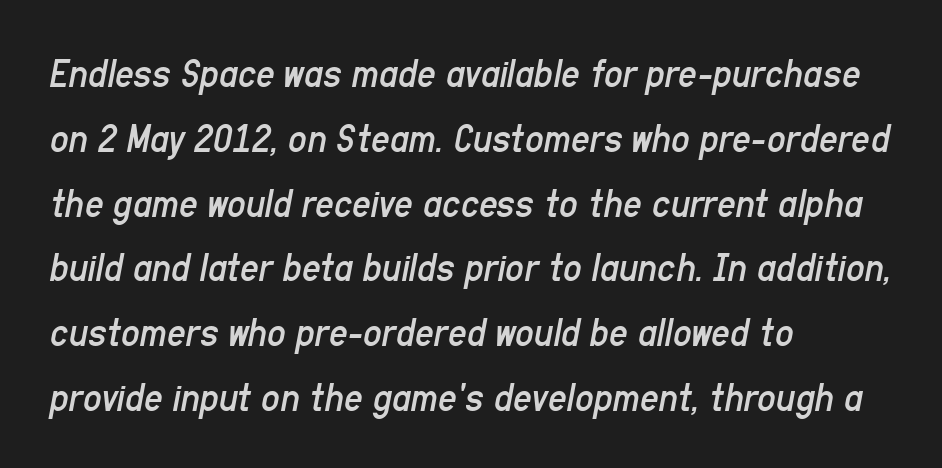
Q: Is the text bold? A: No.
Q: Is the text italic (slanted)? A: Yes, it leans right by about 11 degrees.
Q: Is the text underlined? A: No.
Q: How is the paragraph aligned? A: Left-aligned.
Q: Is the spacing between letters normal or unusually wide? A: Normal.
Q: Is the spacing between lines tight, normal or loose? A: Normal.
Q: Width (condensed, normal, or wide)? A: Condensed.
Q: Stroke contrast? A: Low.
Q: x-height? A: Medium.
Q: Monospaced? A: No.
